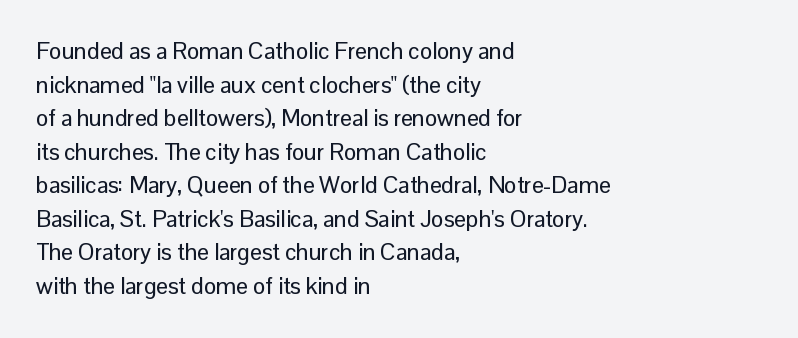
Q: Is the text italic (slanted)? A: No, it is upright.
Q: Is the text underlined? A: No.
Q: How is the paragraph aligned? A: Left-aligned.
Q: Is the spacing between letters normal or unusually wide? A: Normal.
Q: Is the spacing between lines tight, normal or loose? A: Normal.
